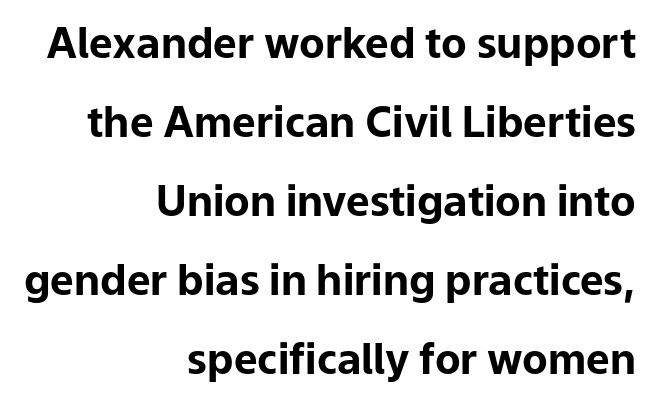
{"serif": "no", "italic": "no", "bold": "yes", "weight": "bold", "width": "normal", "stroke_contrast": "low", "x_height": "medium", "monospaced": "no", "underline": "no", "align": "right", "line_spacing_ratio": 1.88, "letter_spacing": "normal", "letter_spacing_em": 0.0, "glyph_px": 42}
